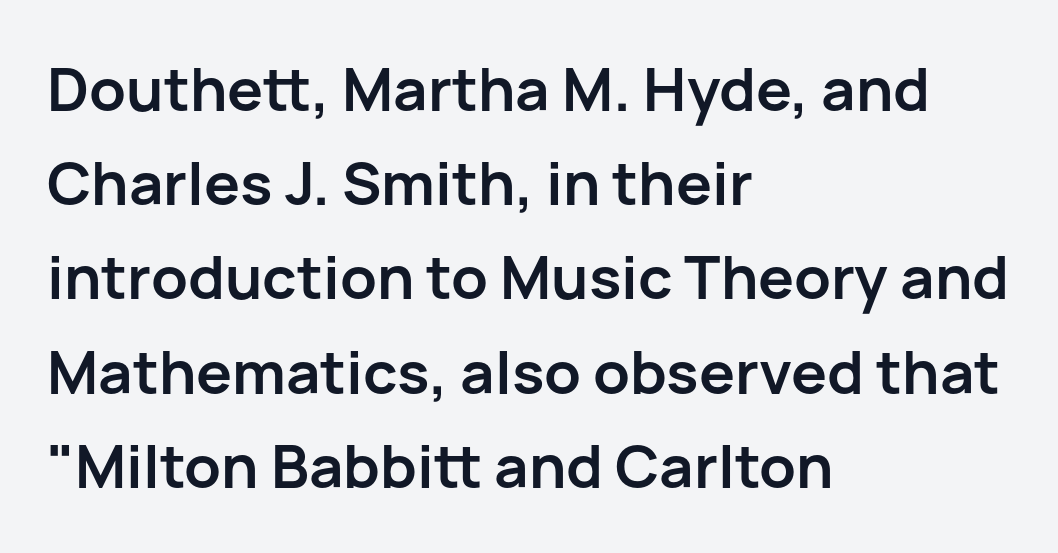
Nope, not italic — everything's standing straight. The letterforms sit shoulder to shoulder at normal distance. The text block is weighted toward the left margin, trailing off unevenly rightward. The rendering uses a moderate line-height, typical for paragraphs. The face used here is proportionally spaced, like ordinary book or web type.
